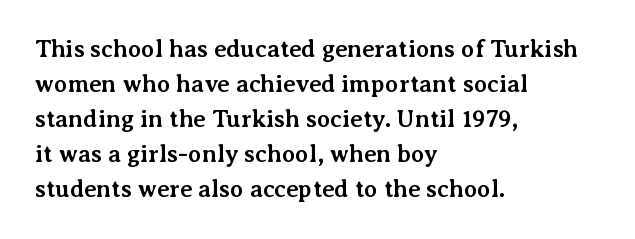
A classic flush-left, rag-right setting is used for this passage. The strokes are fattened all the way to bold. Plain, unruled lines of type. Tracking value appears to be zero — textbook default spacing.
